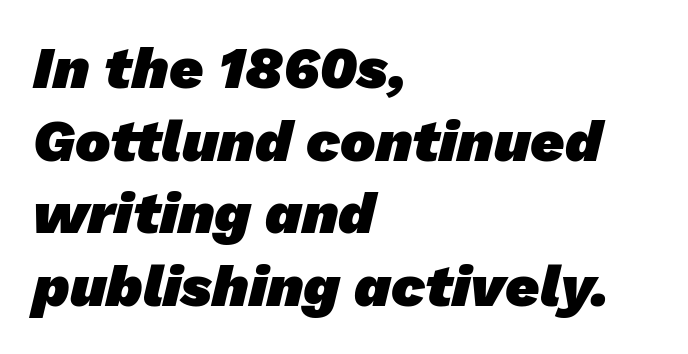
{"serif": "no", "bold": "yes", "weight": "heavy", "width": "normal", "stroke_contrast": "low", "x_height": "medium", "monospaced": "no", "underline": "no", "align": "left", "line_spacing_ratio": 1.23, "letter_spacing": "normal", "letter_spacing_em": 0.0, "glyph_px": 59}
